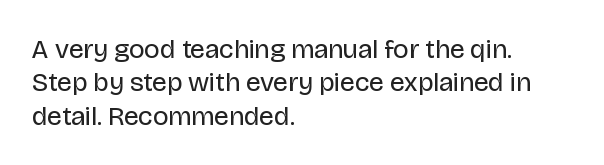
The image shows 27 px text type, upright; set left-aligned, line spacing 1.24x, normal letter spacing, not underlined.
